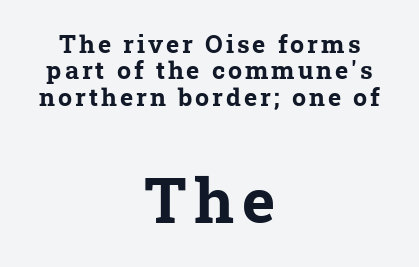
The image shows 63 px bold serif type; set centered, tight line spacing (1.06x), not underlined; the second (bottom) block is 2.52x larger; low stroke contrast and a medium x-height.
